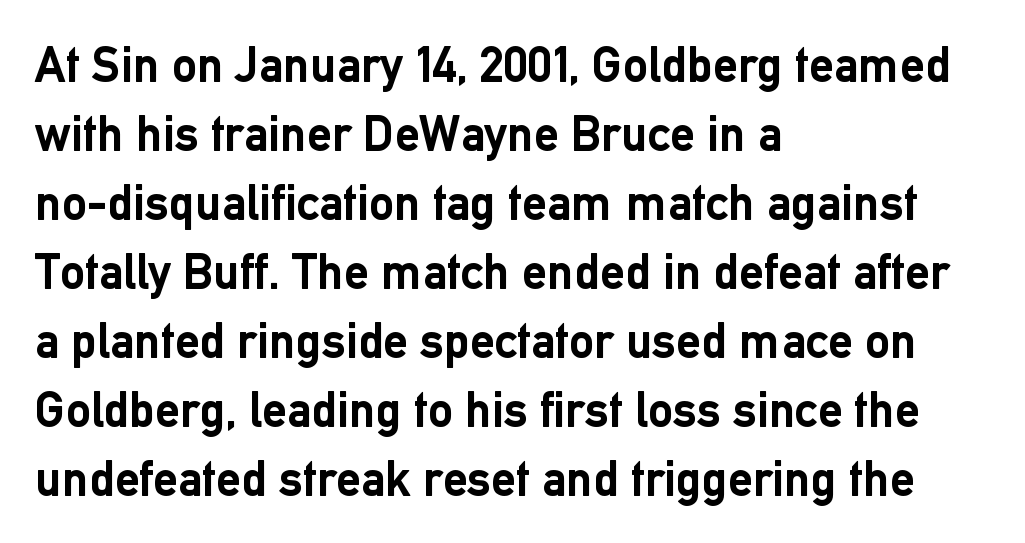
Q: Is the text bold? A: Yes.
Q: Is the text italic (slanted)? A: No, it is upright.
Q: Is the typeface a serif or a sans-serif typeface? A: Sans-serif.
Q: Is the text underlined? A: No.
Q: How is the paragraph aligned? A: Left-aligned.
Q: Is the spacing between letters normal or unusually wide? A: Normal.
Q: Is the spacing between lines tight, normal or loose? A: Normal.
Q: Width (condensed, normal, or wide)? A: Normal.
Q: Stroke contrast? A: Low.
Q: x-height? A: Medium.
Q: Monospaced? A: No.
